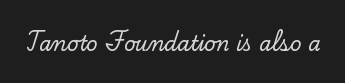
The image shows 20 px text type; set normal letter spacing, not underlined.
